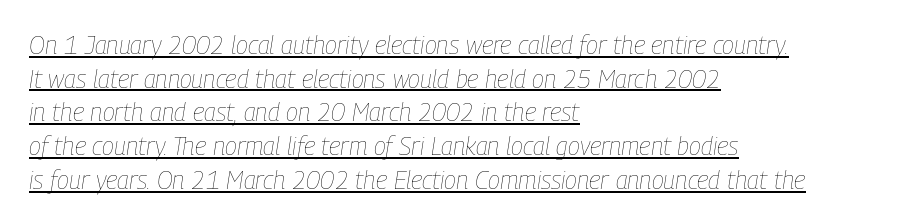
Descenders here cross a horizontal rule under the line. The font's italic variant was chosen for this text. Does the copy run flush right? No — it runs flush left. Leading matches the norm, producing a regular column.
